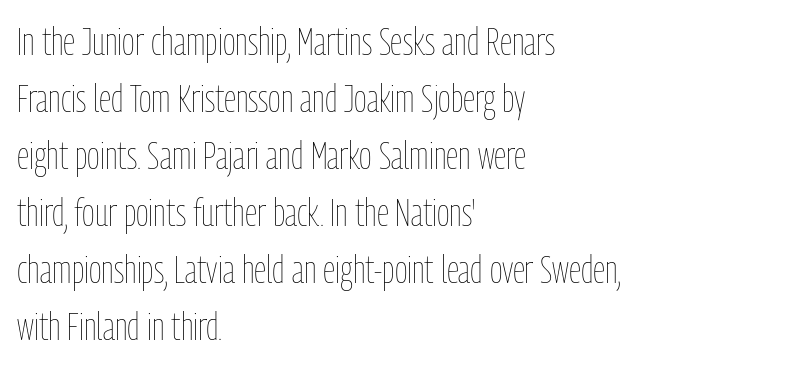
{"italic": "no", "bold": "no", "weight": "thin", "width": "condensed", "stroke_contrast": "low", "x_height": "medium", "monospaced": "no", "underline": "no", "align": "left", "line_spacing": "normal", "line_spacing_ratio": 1.46, "letter_spacing": "normal", "letter_spacing_em": 0.0, "glyph_px": 39}
